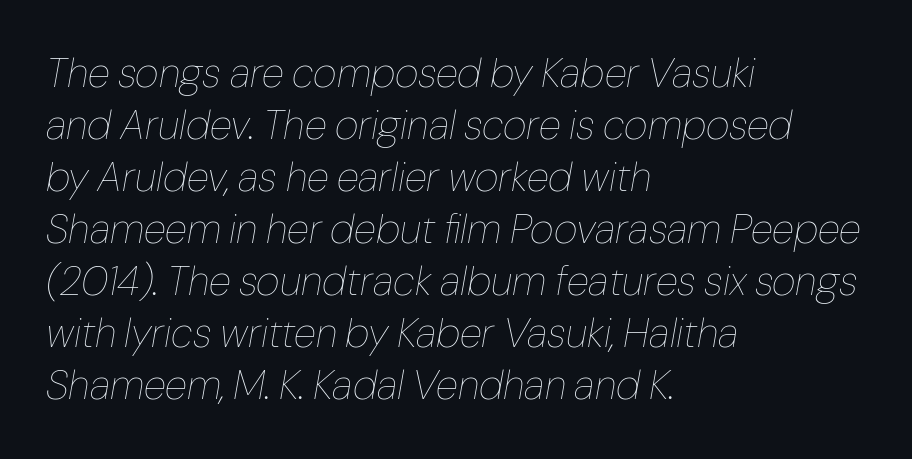
The ragged edge is on the right, which tells us the setting is flush left. What's the leading like? Ordinary, nothing unusual. The passage shown leans; its letterforms are oblique. The strokes are not fattened; the text isn't bold. Spacing verdict: proportional, widths tailored to each character.
